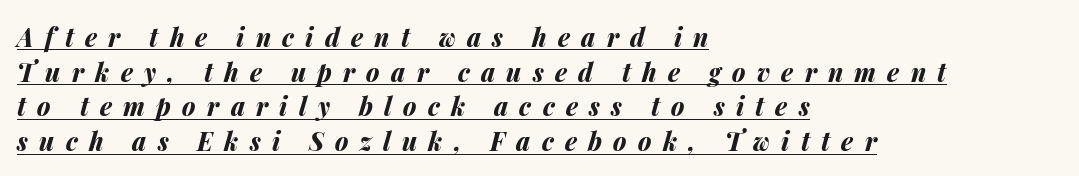
Q: Is the text bold? A: Yes.
Q: Is the text italic (slanted)? A: Yes, it leans right by about 14 degrees.
Q: Is the text underlined? A: Yes.
Q: How is the paragraph aligned? A: Left-aligned.
Q: Is the spacing between letters normal or unusually wide? A: Unusually wide.
Q: Is the spacing between lines tight, normal or loose? A: Normal.
